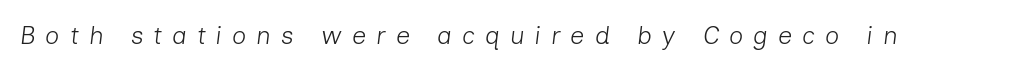
The image shows 25 px text type, italic (leaning right); set unusually wide letter spacing (+0.4 em), not underlined.
